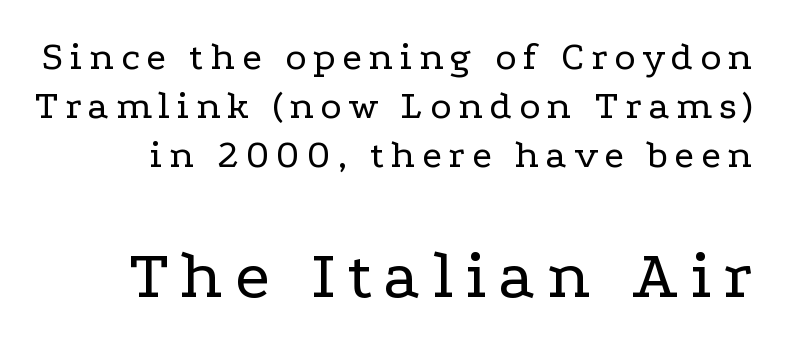
Heaviness? Minimal to ordinary, like unemphasized prose. Type style note: has serifs. When letters stand straight like this, we call the style roman or upright. Look at the glyph heights: the lower group is clearly the bigger setting. The string is rendered with underlining switched off.
